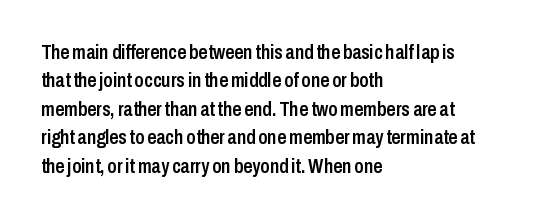
The strokes are fattened partway — semibold, not bold. The typesetter chose a ragged-right arrangement here. The letters sit at their default tracking, neither squeezed nor spread. If you measured baseline to baseline, you'd find a middling distance. The font's upright variant was chosen for this text.
